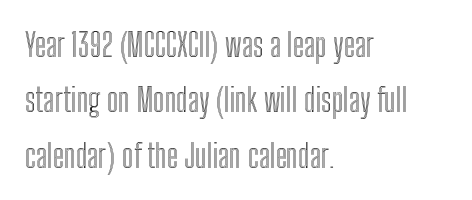
{"italic": "no", "width": "condensed", "x_height": "medium", "monospaced": "no", "underline": "no", "align": "left", "line_spacing_ratio": 1.73, "letter_spacing": "normal", "letter_spacing_em": 0.0, "glyph_px": 32}
